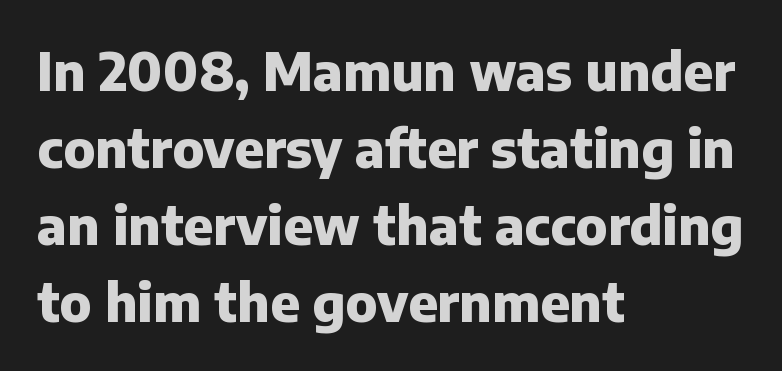
The image shows 52 px heavy sans-serif type, upright; set left-aligned, normal line spacing (1.48x), normal letter spacing, not underlined; low stroke contrast and a medium x-height.
